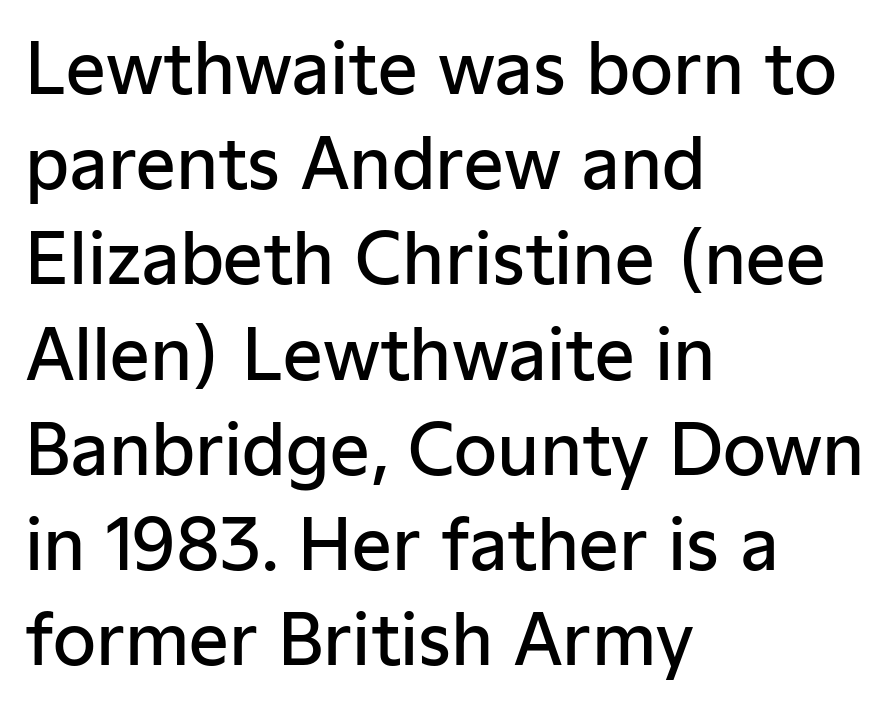
The image shows 70 px semibold sans-serif type, upright; set left-aligned, normal line spacing (1.36x), normal letter spacing, not underlined; low stroke contrast and a medium x-height.
